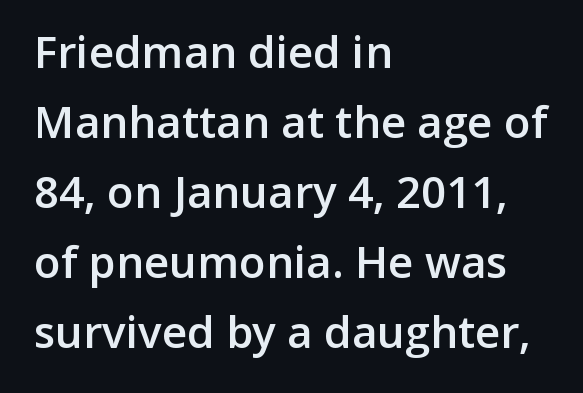
Q: Is the text bold? A: Semi-bold.
Q: Is the text italic (slanted)? A: No, it is upright.
Q: Is the typeface a serif or a sans-serif typeface? A: Sans-serif.
Q: Is the text underlined? A: No.
Q: How is the paragraph aligned? A: Left-aligned.
Q: Is the spacing between letters normal or unusually wide? A: Normal.
Q: Is the spacing between lines tight, normal or loose? A: Normal.
Q: Width (condensed, normal, or wide)? A: Normal.
Q: Stroke contrast? A: Low.
Q: x-height? A: Medium.
Q: Monospaced? A: No.
